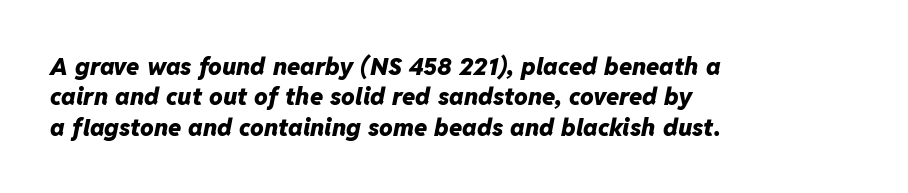
The lettering tilts uniformly, giving the passage an italic look. The tracking reads as untouched default to a designer's eye. Heavy, bold letterforms. The text block is weighted toward the left margin, trailing off unevenly rightward.
